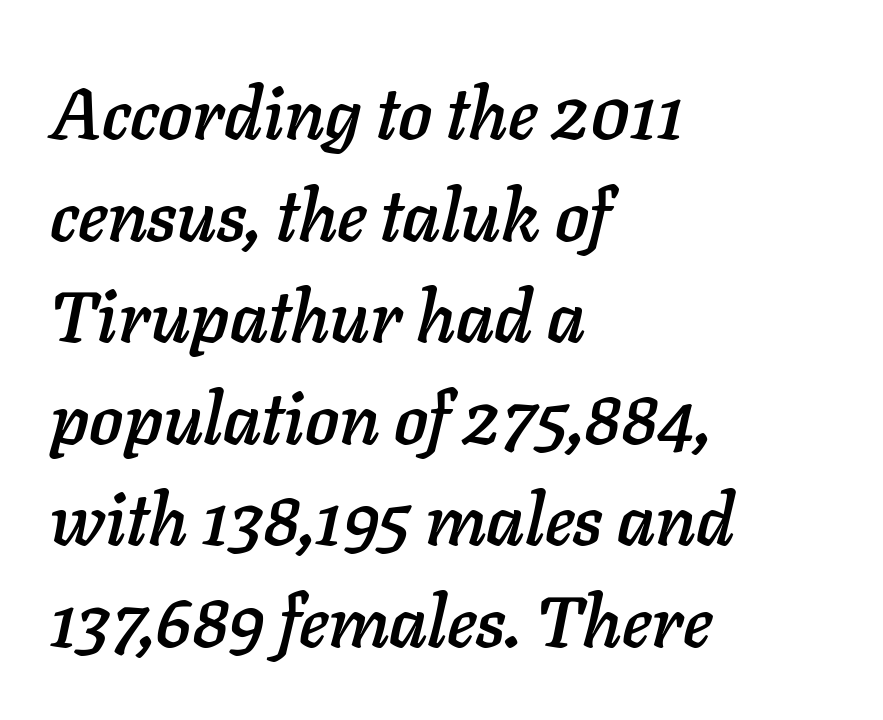
Tracking value appears to be zero — textbook default spacing. Looks like regular typesetting: each glyph gets only the width it needs. Baseline-to-baseline distance is the conventional proportion of letter height. This rendering uses left alignment, leaving the right contour irregular. Unmarked baselines from the first word to the last. A typesetter would mark this as italic.
